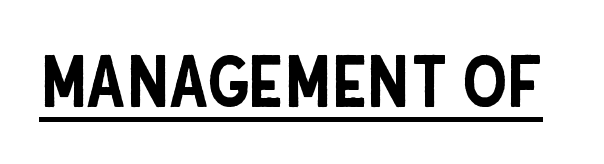
Q: Is the text italic (slanted)? A: No, it is upright.
Q: Is the typeface a serif or a sans-serif typeface? A: Sans-serif.
Q: Is the text underlined? A: Yes.
Q: Is the spacing between letters normal or unusually wide? A: Normal.
Q: Width (condensed, normal, or wide)? A: Condensed.
Q: Stroke contrast? A: Low.
Q: x-height? A: Large.
Q: Monospaced? A: No.
